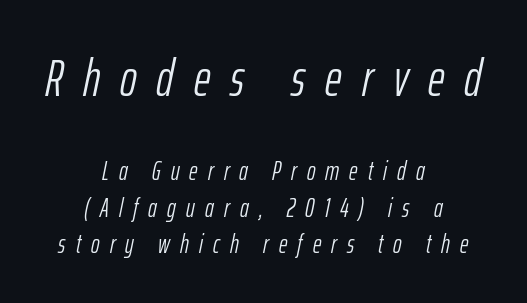
{"italic": "yes", "lean": "right", "slant_degrees": 12, "bold": "no", "weight": "light", "width": "condensed", "stroke_contrast": "low", "x_height": "medium", "monospaced": "no", "underline": "no", "align": "center", "line_spacing": "normal", "line_spacing_ratio": 1.4, "letter_spacing": "wide", "letter_spacing_em": 0.39, "larger_block": "first", "size_ratio": 1.96, "glyph_px": 51}
